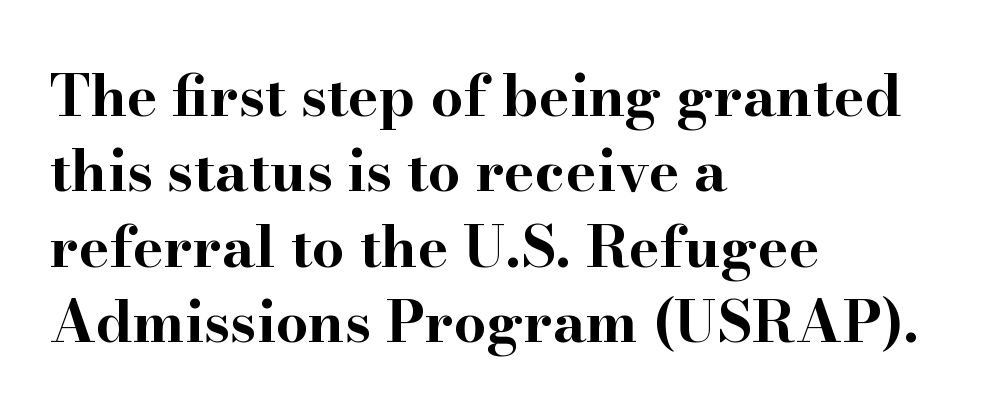
The image shows 58 px bold, wide serif type, upright; set left-aligned, normal line spacing (1.3x), normal letter spacing, not underlined; high stroke contrast and a small x-height.
